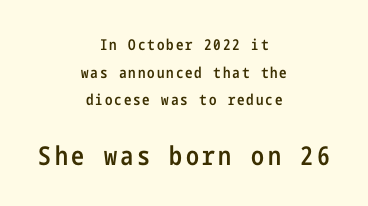
{"italic": "no", "bold": "semi", "underline": "no", "align": "center", "line_spacing_ratio": 1.84, "larger_block": "second", "size_ratio": 1.73, "glyph_px": 26}
